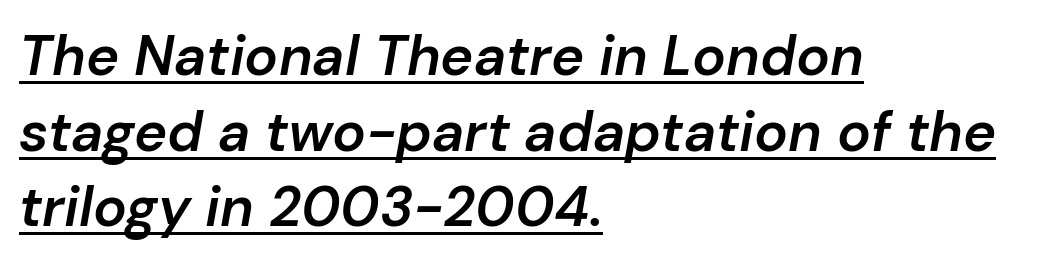
Is there much room between lines? A standard amount, neither cramped nor airy. Underlined type. Rendered with sloped, italic letterforms. Spacing verdict: proportional, widths tailored to each character. The lines are quadded left.
